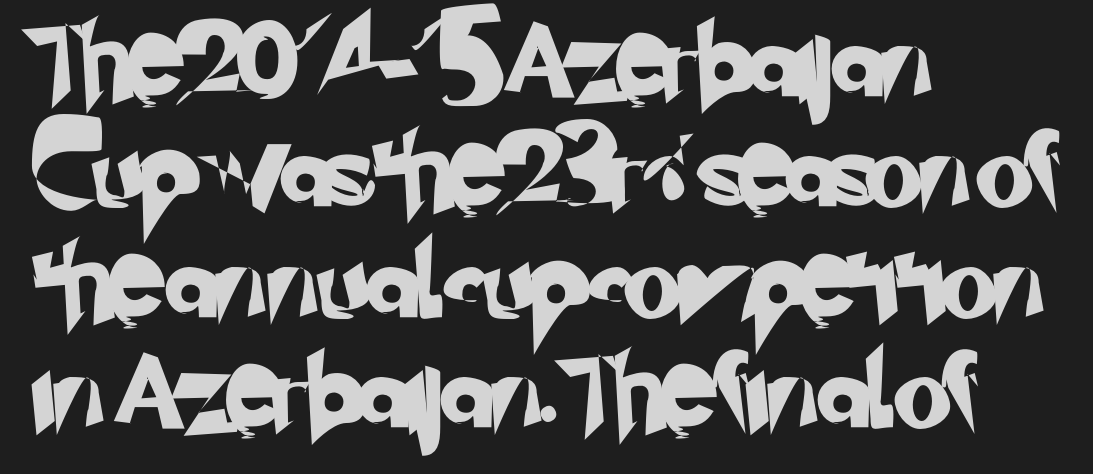
{"serif": "no", "width": "normal", "stroke_contrast": "low", "x_height": "small", "monospaced": "no", "underline": "no", "align": "left", "line_spacing": "normal", "line_spacing_ratio": 1.49, "letter_spacing": "normal", "letter_spacing_em": 0.0, "glyph_px": 74}
